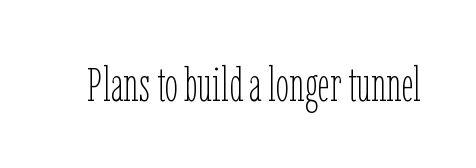
On a weight scale, this lands at 450 or below. Is this a fixed-width face? No — the glyphs have proportional, varying widths. Upright lettering throughout. Look at the tracking — it's just the regular setting, nothing added.
